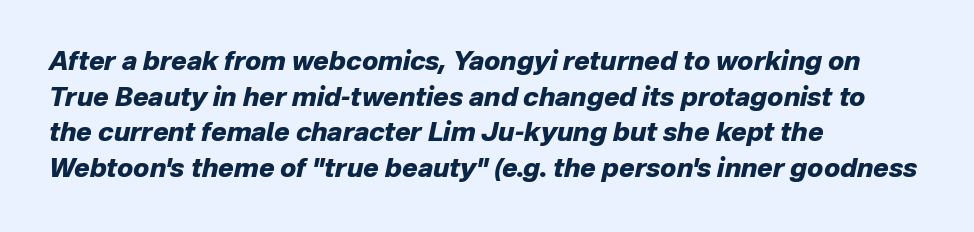
Compared with a centered layout, this one pins lines to the left instead. These lines carry a lot of weight — the face is fully bold. Yep, that's italic — everything's leaning. How are the letters spaced? Ordinarily, with no added tracking. The area under the type is left untouched. Summary of vertical rhythm: regular, with standard interline spacing.
